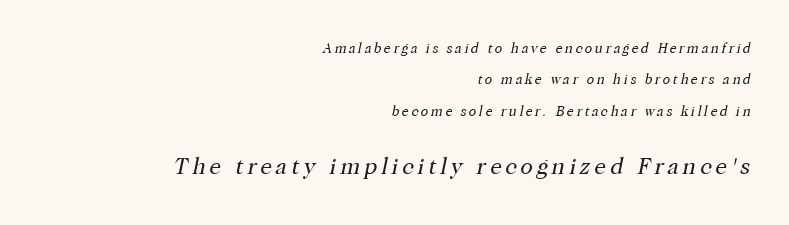
Q: Is the text bold? A: No.
Q: Is the text italic (slanted)? A: Yes, it leans right by about 12 degrees.
Q: Is the text underlined? A: No.
Q: How is the paragraph aligned? A: Right-aligned.
Q: Is the spacing between lines tight, normal or loose? A: Loose.
Q: Which block of text is set in a larger size, the first (top) or the second (bottom)? A: The second (bottom) one.
